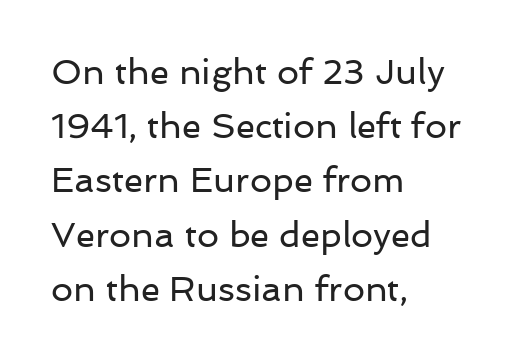
A bare baseline throughout the passage. There is no visible air inserted between adjacent glyphs. Proportional: the letters do not fall into vertical columns. Evenly set lines give the paragraph a standard silhouette. You can tell it's not italic because the verticals are truly vertical. What kind of face is this? One without serifs — a sans.
